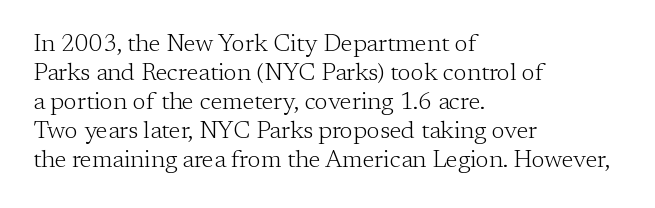
The strokes carry an ordinary text weight at most. Default kerning and tracking; the words read as compact shapes. The gap between lines stays unmarked. Does the lettering tilt? It doesn't — this is upright.
